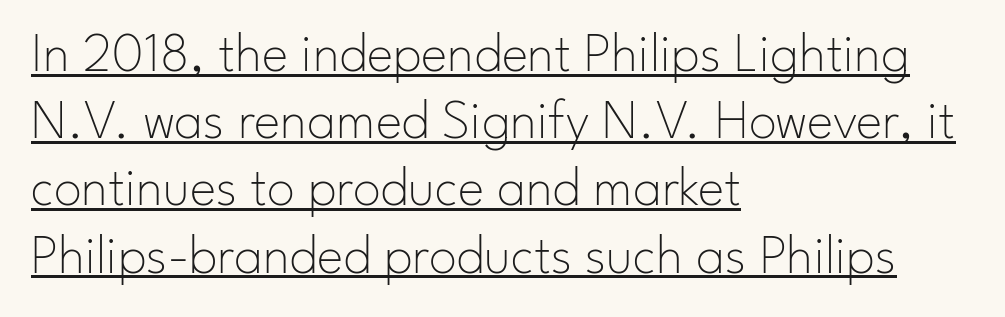
The image shows 56 px thin sans-serif type, upright; set left-aligned, line spacing 1.2x, normal letter spacing, underlined; low stroke contrast and a small x-height.
